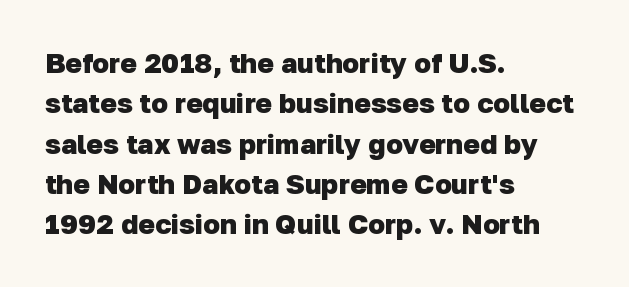
Q: Is the text bold? A: Yes.
Q: Is the typeface a serif or a sans-serif typeface? A: Sans-serif.
Q: Is the text underlined? A: No.
Q: How is the paragraph aligned? A: Left-aligned.
Q: Is the spacing between letters normal or unusually wide? A: Normal.
Q: Is the spacing between lines tight, normal or loose? A: Normal.
Q: Width (condensed, normal, or wide)? A: Normal.
Q: Stroke contrast? A: Low.
Q: x-height? A: Medium.
Q: Monospaced? A: No.
